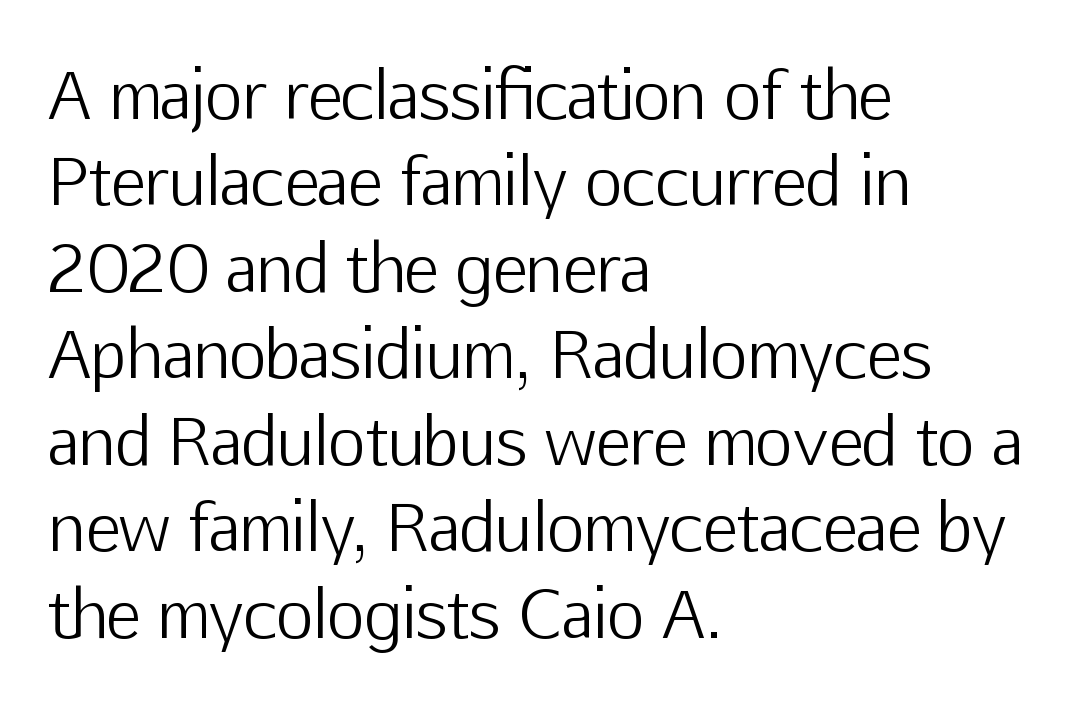
{"serif": "no", "italic": "no", "bold": "no", "weight": "light", "width": "normal", "stroke_contrast": "low", "x_height": "medium", "monospaced": "no", "underline": "no", "align": "left", "line_spacing": "normal", "line_spacing_ratio": 1.33, "letter_spacing": "normal", "letter_spacing_em": 0.0, "glyph_px": 65}
